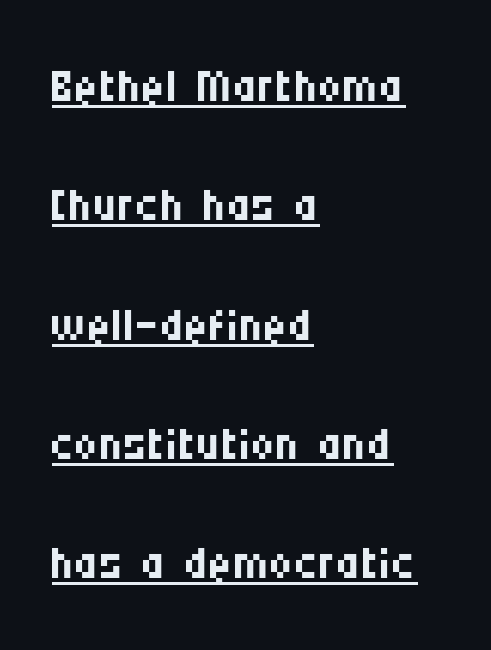
Q: Is the text bold? A: No.
Q: Is the text italic (slanted)? A: No, it is upright.
Q: Is the typeface a serif or a sans-serif typeface? A: Sans-serif.
Q: Is the text underlined? A: Yes.
Q: How is the paragraph aligned? A: Left-aligned.
Q: Is the spacing between letters normal or unusually wide? A: Normal.
Q: Width (condensed, normal, or wide)? A: Condensed.
Q: Stroke contrast? A: Medium.
Q: x-height? A: Large.
Q: Monospaced? A: No.
